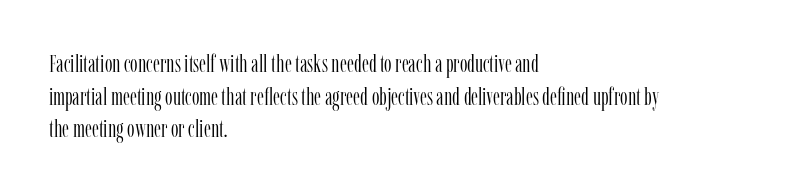
Q: Is the text bold? A: No.
Q: Is the text italic (slanted)? A: No, it is upright.
Q: Is the text underlined? A: No.
Q: How is the paragraph aligned? A: Left-aligned.
Q: Is the spacing between letters normal or unusually wide? A: Normal.
Q: Is the spacing between lines tight, normal or loose? A: Normal.
